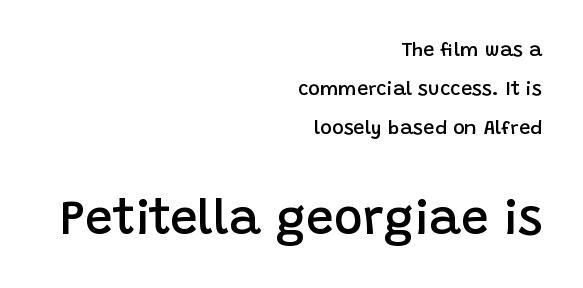
The image shows 49 px semibold sans-serif type, upright; set right-aligned, loose line spacing (1.96x), normal letter spacing, not underlined; the second (bottom) block is 2.45x larger; low stroke contrast and a large x-height.
